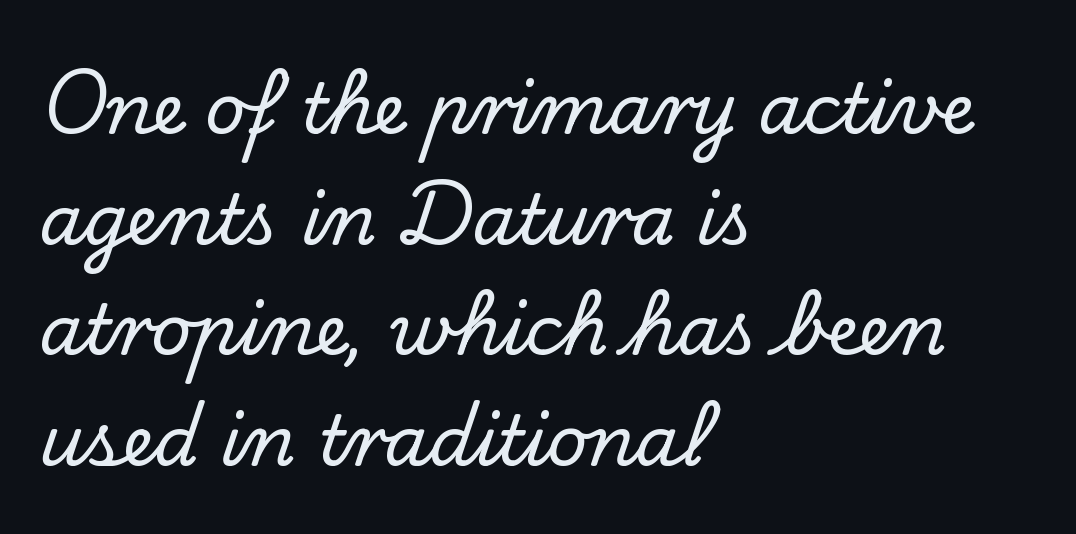
Q: Is the text italic (slanted)? A: Yes.
Q: Is the typeface a serif or a sans-serif typeface? A: Serif.
Q: Is the text underlined? A: No.
Q: How is the paragraph aligned? A: Left-aligned.
Q: Is the spacing between letters normal or unusually wide? A: Normal.
Q: Is the spacing between lines tight, normal or loose? A: Normal.
Q: Width (condensed, normal, or wide)? A: Normal.
Q: Stroke contrast? A: Low.
Q: x-height? A: Small.
Q: Monospaced? A: No.
